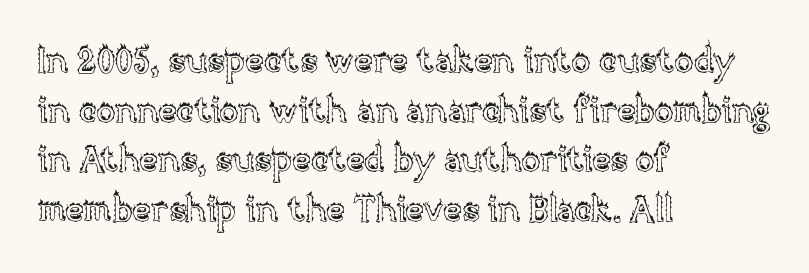
The image shows 35 px text type, upright; set left-aligned, normal line spacing (1.42x), normal letter spacing, not underlined; a large x-height.
